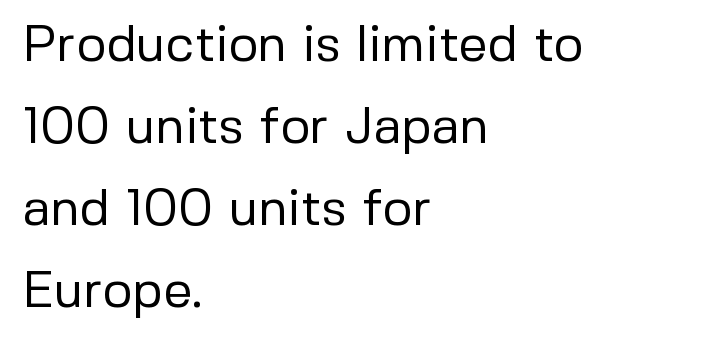
Q: Is the text bold? A: No.
Q: Is the text italic (slanted)? A: No, it is upright.
Q: Is the typeface a serif or a sans-serif typeface? A: Sans-serif.
Q: Is the text underlined? A: No.
Q: How is the paragraph aligned? A: Left-aligned.
Q: Is the spacing between letters normal or unusually wide? A: Normal.
Q: Is the spacing between lines tight, normal or loose? A: Normal.
Q: Width (condensed, normal, or wide)? A: Normal.
Q: Stroke contrast? A: Low.
Q: x-height? A: Medium.
Q: Monospaced? A: No.
